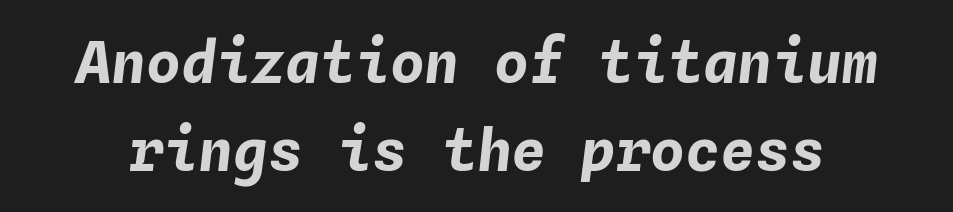
Q: Is the text bold? A: Yes.
Q: Is the text italic (slanted)? A: Yes, it leans right by about 4 degrees.
Q: Is the text underlined? A: No.
Q: Is the spacing between letters normal or unusually wide? A: Normal.
Q: Is the spacing between lines tight, normal or loose? A: Normal.
Q: Width (condensed, normal, or wide)? A: Normal.
Q: Stroke contrast? A: Low.
Q: x-height? A: Medium.
Q: Monospaced? A: Yes.
